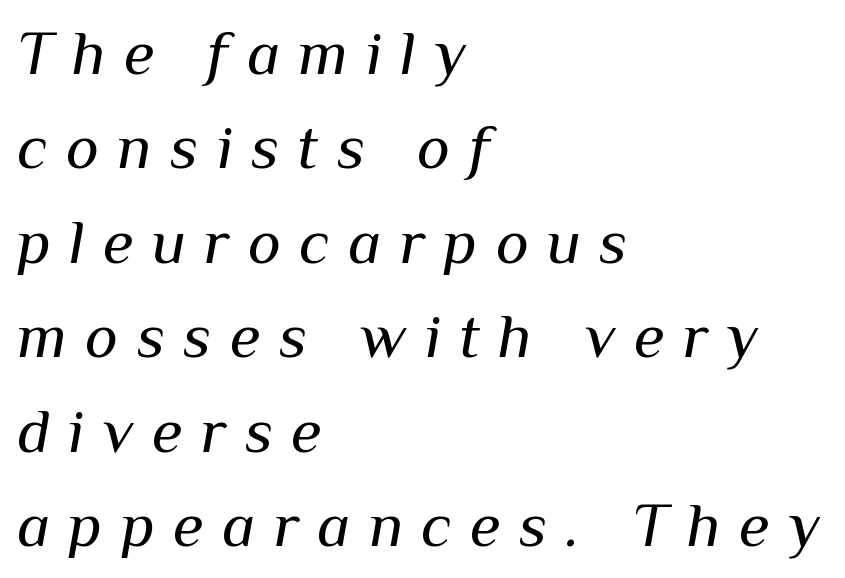
{"italic": "yes", "lean": "right", "slant_degrees": 10, "bold": "no", "weight": "regular", "width": "normal", "stroke_contrast": "medium", "x_height": "medium", "monospaced": "no", "underline": "no", "align": "left", "line_spacing": "normal", "line_spacing_ratio": 1.5, "letter_spacing": "wide", "letter_spacing_em": 0.29, "glyph_px": 63}
